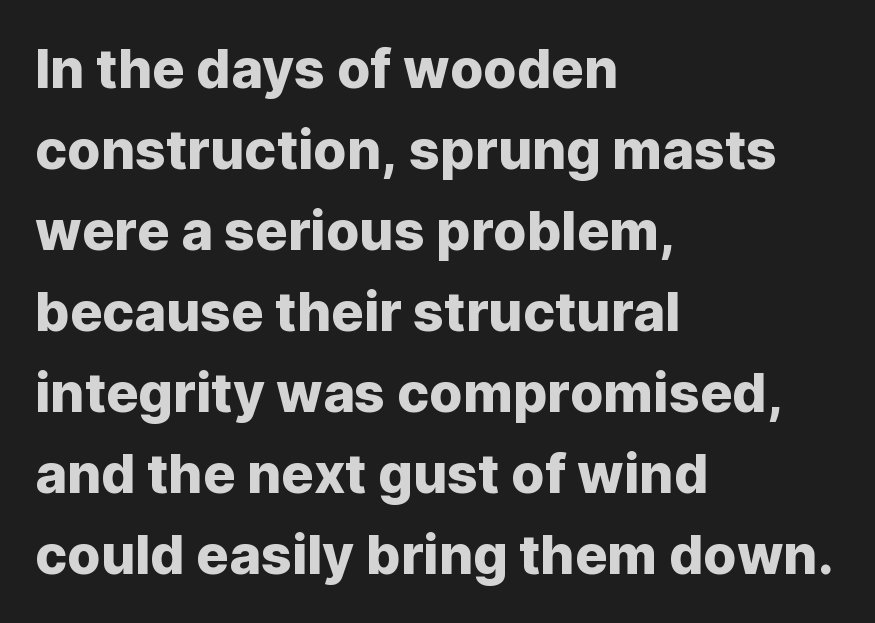
The image shows 54 px sans-serif type, upright; set left-aligned, normal line spacing (1.5x), normal letter spacing, not underlined; low stroke contrast and a medium x-height.
